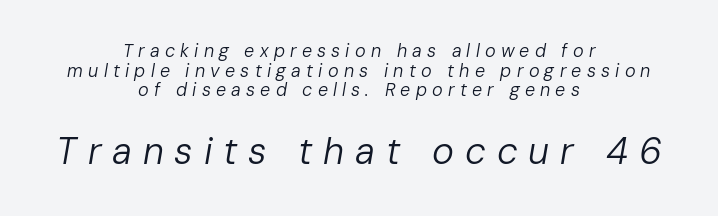
Q: Is the text bold? A: No.
Q: Is the text italic (slanted)? A: Yes, it leans right by about 10 degrees.
Q: Is the text underlined? A: No.
Q: How is the paragraph aligned? A: Centered.
Q: Is the spacing between letters normal or unusually wide? A: Unusually wide.
Q: Is the spacing between lines tight, normal or loose? A: Tight.
Q: Which block of text is set in a larger size, the first (top) or the second (bottom)? A: The second (bottom) one.
Q: Width (condensed, normal, or wide)? A: Normal.
Q: Stroke contrast? A: Low.
Q: x-height? A: Medium.
Q: Monospaced? A: No.
